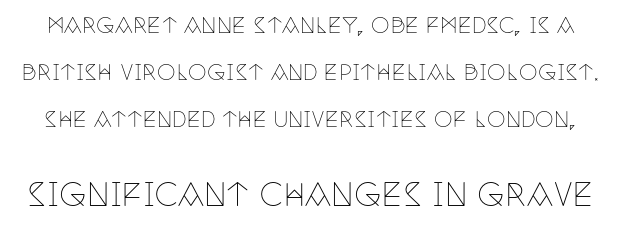
The image shows 31 px thin, condensed serif type, upright; set loose line spacing (2.23x), normal letter spacing, not underlined; the second (bottom) block is 1.48x larger; low stroke contrast and a large x-height.
